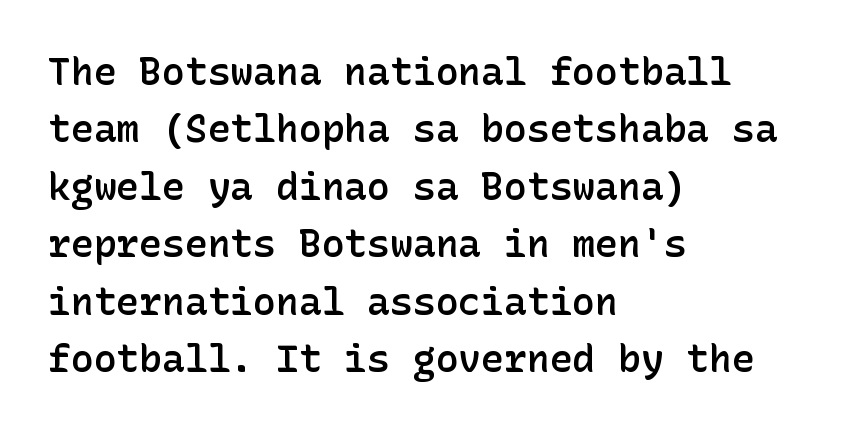
Classification — sans serif. The gaps between neighbouring characters are ordinary and unremarkable. Stroke thickness is moderately raised; the sample reads as semibold. One-word summary of the alignment: left. Each new line begins a customary step beneath the previous one.
